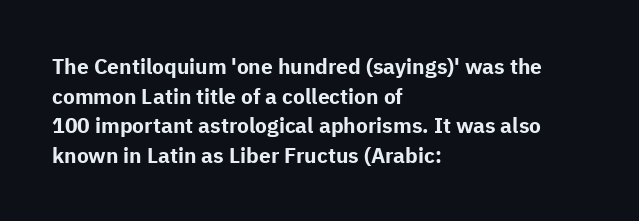
Q: Is the text bold? A: Yes.
Q: Is the text italic (slanted)? A: No, it is upright.
Q: Is the text underlined? A: No.
Q: How is the paragraph aligned? A: Left-aligned.
Q: Is the spacing between letters normal or unusually wide? A: Normal.
Q: Is the spacing between lines tight, normal or loose? A: Normal.
